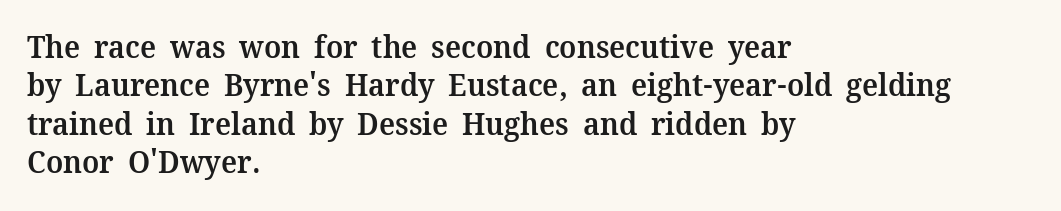
The image shows 31 px semibold serif type, upright; set left-aligned, line spacing 1.24x, normal letter spacing, not underlined; medium stroke contrast and a medium x-height.
